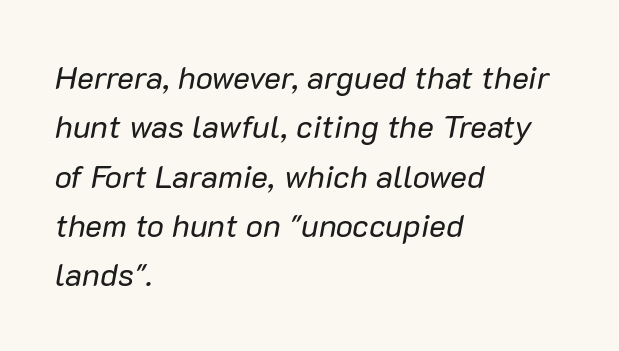
Q: Is the text bold? A: No.
Q: Is the text italic (slanted)? A: Yes, it leans right by about 10 degrees.
Q: Is the text underlined? A: No.
Q: How is the paragraph aligned? A: Left-aligned.
Q: Is the spacing between letters normal or unusually wide? A: Normal.
Q: Is the spacing between lines tight, normal or loose? A: Normal.
Q: Width (condensed, normal, or wide)? A: Normal.
Q: Stroke contrast? A: Low.
Q: x-height? A: Medium.
Q: Monospaced? A: No.
